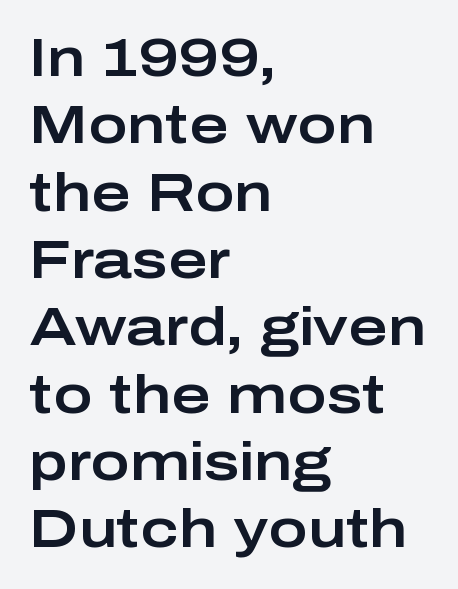
{"serif": "no", "italic": "no", "width": "wide", "stroke_contrast": "low", "x_height": "medium", "monospaced": "no", "underline": "no", "align": "left", "line_spacing": "normal", "line_spacing_ratio": 1.27, "letter_spacing": "normal", "letter_spacing_em": 0.0, "glyph_px": 53}
